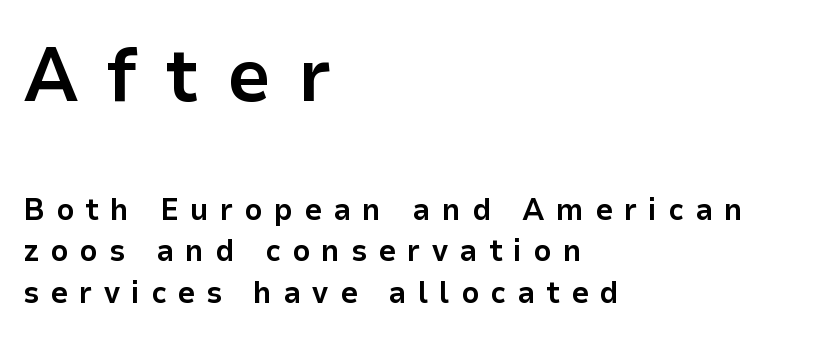
The image shows 77 px bold sans-serif type, upright; set left-aligned, normal line spacing (1.34x), unusually wide letter spacing (+0.36 em), not underlined; the first (top) block is 2.48x larger; low stroke contrast and a medium x-height.
